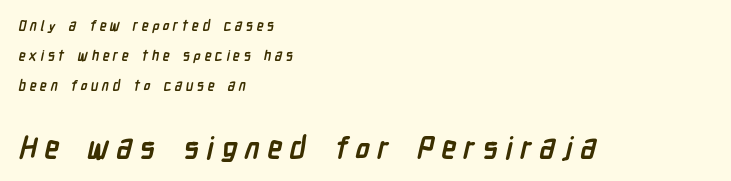
Q: Is the text bold? A: Yes.
Q: Is the typeface a serif or a sans-serif typeface? A: Sans-serif.
Q: Is the text underlined? A: No.
Q: How is the paragraph aligned? A: Left-aligned.
Q: Is the spacing between letters normal or unusually wide? A: Unusually wide.
Q: Is the spacing between lines tight, normal or loose? A: Loose.
Q: Which block of text is set in a larger size, the first (top) or the second (bottom)? A: The second (bottom) one.
Q: Width (condensed, normal, or wide)? A: Condensed.
Q: Stroke contrast? A: Low.
Q: x-height? A: Medium.
Q: Monospaced? A: No.
